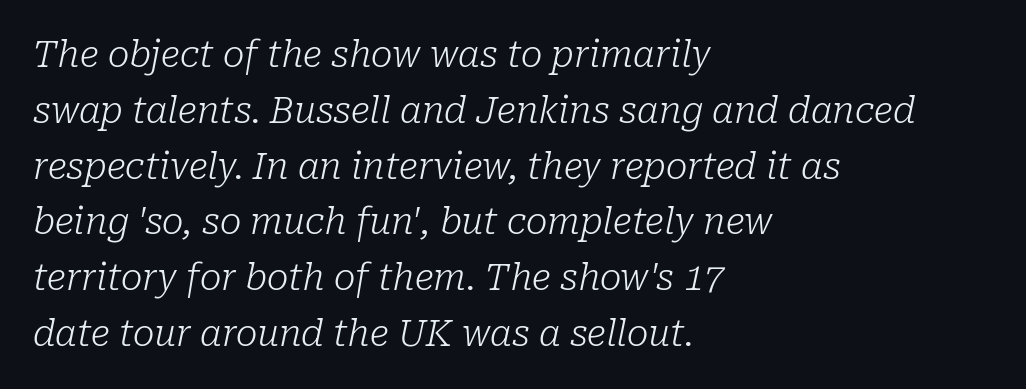
Q: Is the text bold? A: No.
Q: Is the text italic (slanted)? A: Yes, it leans right by about 10 degrees.
Q: Is the typeface a serif or a sans-serif typeface? A: Serif.
Q: Is the text underlined? A: No.
Q: How is the paragraph aligned? A: Left-aligned.
Q: Is the spacing between letters normal or unusually wide? A: Normal.
Q: Is the spacing between lines tight, normal or loose? A: Normal.
Q: Width (condensed, normal, or wide)? A: Normal.
Q: Stroke contrast? A: Low.
Q: x-height? A: Medium.
Q: Monospaced? A: No.
